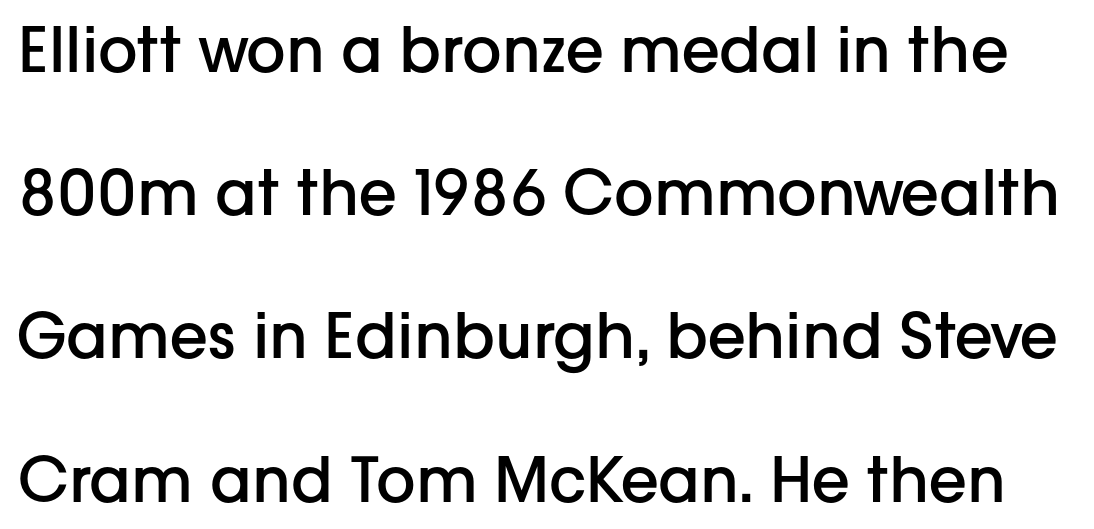
On the weight axis this lands at semibold, roughly 600. No extra tracking has been applied to these lines. It's the straight-up-and-down kind of type. The gap between lines stays unmarked.
